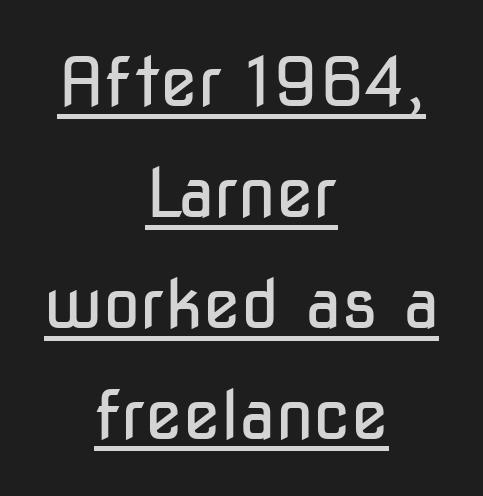
The passage shown has conventional tracking throughout. The typography opts for an upright posture over an oblique one. Leading matches the norm, producing a regular column. No feet cap the strokes, marking this as sans-serif type. Leftover space on each line is divided equally before and after the words. Unbolded letterforms with no extra heft.
